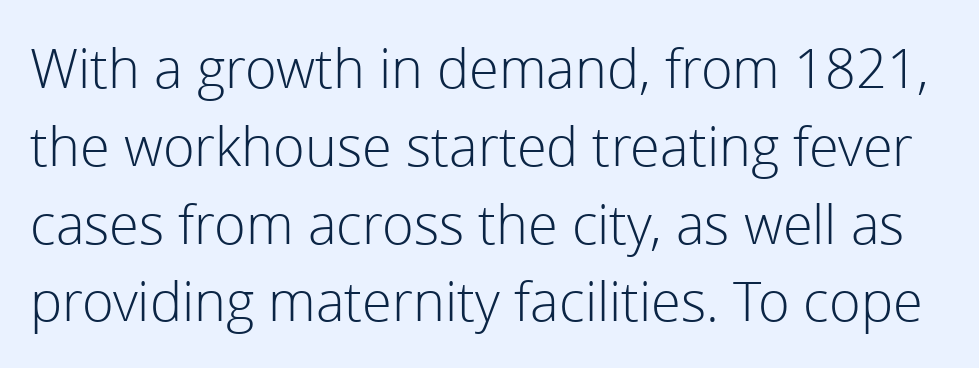
Q: Is the text bold? A: No.
Q: Is the text italic (slanted)? A: No, it is upright.
Q: Is the typeface a serif or a sans-serif typeface? A: Sans-serif.
Q: Is the text underlined? A: No.
Q: Is the spacing between letters normal or unusually wide? A: Normal.
Q: Is the spacing between lines tight, normal or loose? A: Normal.
Q: Width (condensed, normal, or wide)? A: Normal.
Q: x-height? A: Medium.
Q: Monospaced? A: No.
